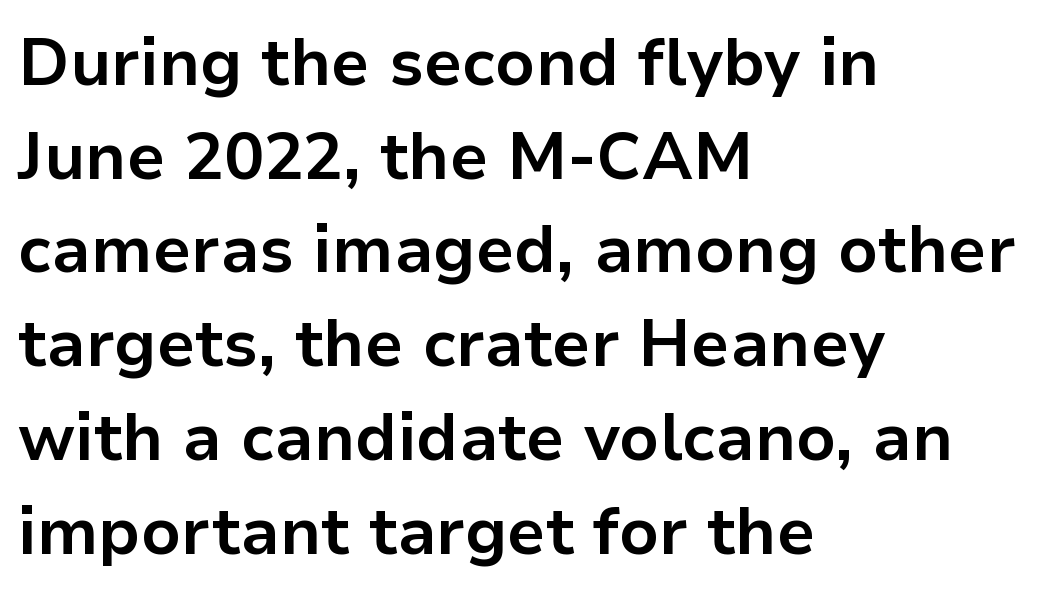
{"serif": "no", "italic": "no", "bold": "yes", "weight": "bold", "width": "normal", "stroke_contrast": "low", "x_height": "medium", "monospaced": "no", "underline": "no", "align": "left", "line_spacing": "normal", "line_spacing_ratio": 1.42, "letter_spacing": "normal", "letter_spacing_em": 0.0, "glyph_px": 66}
